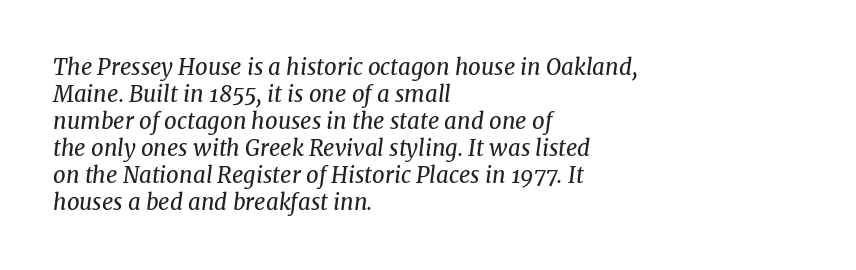
{"italic": "yes", "lean": "right", "slant_degrees": 8, "bold": "no", "underline": "no", "align": "left", "line_spacing_ratio": 1.23, "letter_spacing": "normal", "letter_spacing_em": 0.0, "glyph_px": 22}
